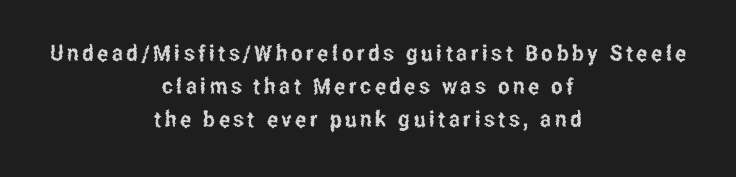
Caption: multi-line text, centered on the measure. Words float on clear page, feet unadorned. Whoever set this chose a conventional vertical rhythm. Tall strokes in this sample are plumb rather than angled.
